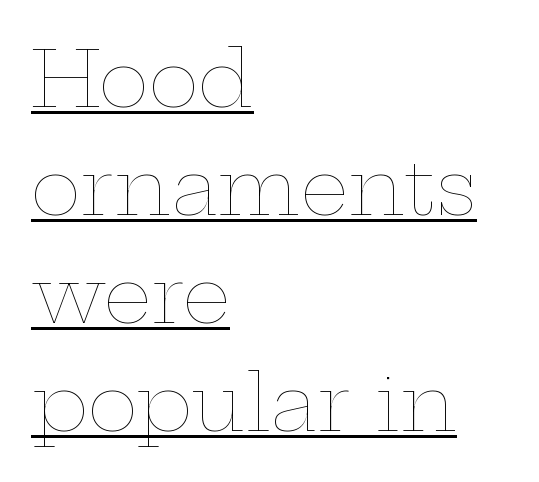
The image shows 76 px thin, wide type, upright; set left-aligned, normal line spacing (1.42x), normal letter spacing, underlined; low stroke contrast and a medium x-height.
